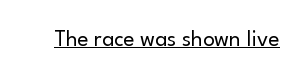
Q: Is the text bold? A: No.
Q: Is the text italic (slanted)? A: No, it is upright.
Q: Is the text underlined? A: Yes.
Q: Is the spacing between letters normal or unusually wide? A: Normal.
